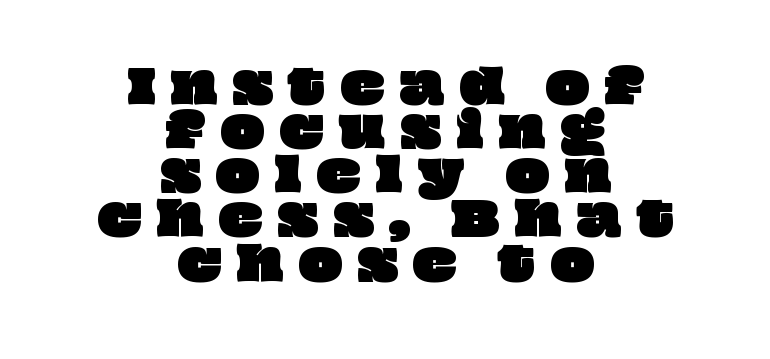
Q: Is the text underlined? A: No.
Q: How is the paragraph aligned? A: Centered.
Q: Is the spacing between letters normal or unusually wide? A: Unusually wide.
Q: Is the spacing between lines tight, normal or loose? A: Tight.
Q: Width (condensed, normal, or wide)? A: Wide.
Q: Stroke contrast? A: Low.
Q: x-height? A: Large.
Q: Monospaced? A: No.
